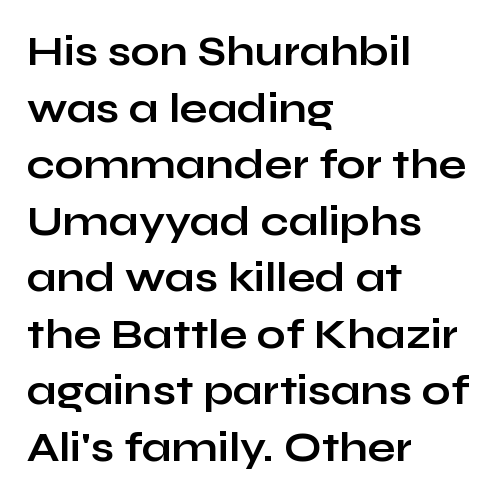
Q: Is the text bold? A: Yes.
Q: Is the text italic (slanted)? A: No, it is upright.
Q: Is the typeface a serif or a sans-serif typeface? A: Sans-serif.
Q: Is the text underlined? A: No.
Q: How is the paragraph aligned? A: Left-aligned.
Q: Is the spacing between letters normal or unusually wide? A: Normal.
Q: Is the spacing between lines tight, normal or loose? A: Normal.
Q: Width (condensed, normal, or wide)? A: Wide.
Q: Stroke contrast? A: Low.
Q: x-height? A: Medium.
Q: Monospaced? A: No.
